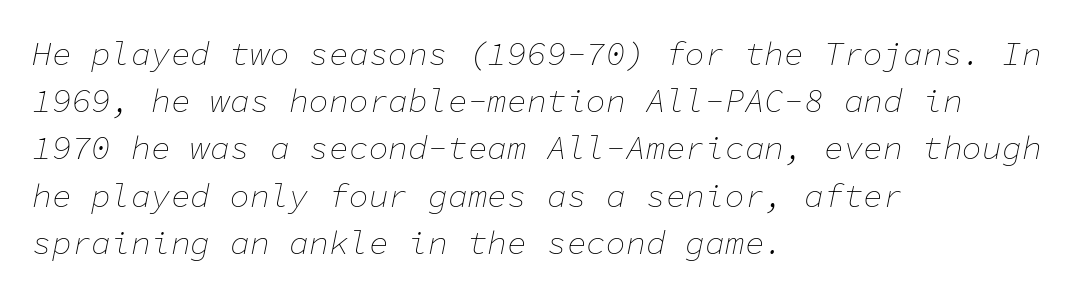
{"italic": "yes", "lean": "right", "slant_degrees": 11, "bold": "no", "weight": "thin", "width": "normal", "stroke_contrast": "low", "x_height": "medium", "monospaced": "yes", "underline": "no", "align": "left", "line_spacing": "normal", "line_spacing_ratio": 1.43, "letter_spacing": "normal", "letter_spacing_em": 0.0, "glyph_px": 33}
